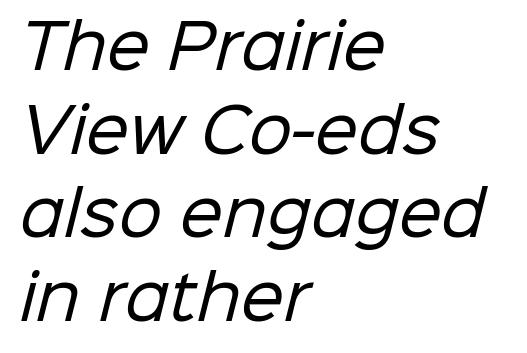
The image shows 61 px regular-weight sans-serif type; set left-aligned, normal line spacing (1.37x), normal letter spacing, not underlined; low stroke contrast and a medium x-height.
